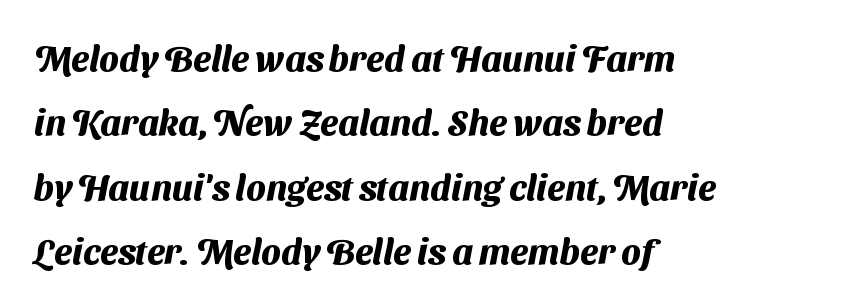
The type family on display is of the sans-serif kind. Which margin do the lines hug? The left one — the right edge is uneven. Stroke thickness is high; the sample reads as a true bold. Quick note: underline off. Is this a fixed-width face? No — the glyphs have proportional, varying widths. Words appear dense and cohesive because spacing is normal.
